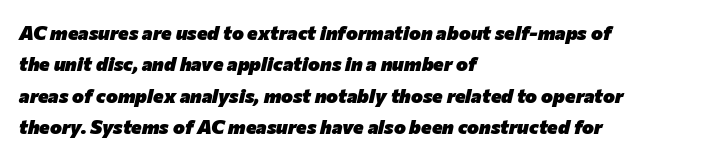
What's the leading like? Ordinary, nothing unusual. Weight check: bold — yes, fully. Visually the block forms a straight wall on the left and a jagged coastline on the right. Default kerning and tracking; the words read as compact shapes. Decoration check: the copy has no underline.
